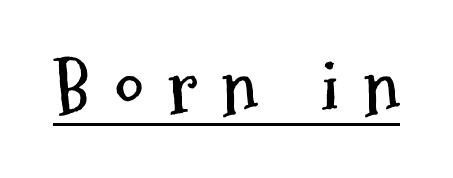
The image shows 72 px semibold, condensed sans-serif type, upright; set unusually wide letter spacing (+0.33 em), underlined; medium stroke contrast and a medium x-height.
